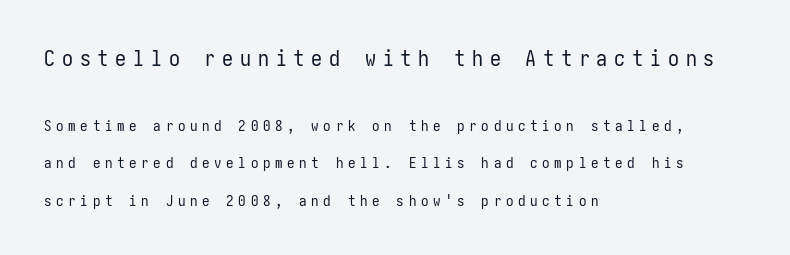
Q: Is the text bold? A: No.
Q: Is the text italic (slanted)? A: No, it is upright.
Q: Is the text underlined? A: No.
Q: How is the paragraph aligned? A: Left-aligned.
Q: Is the spacing between letters normal or unusually wide? A: Unusually wide.
Q: Is the spacing between lines tight, normal or loose? A: Loose.
Q: Which block of text is set in a larger size, the first (top) or the second (bottom)? A: The first (top) one.
